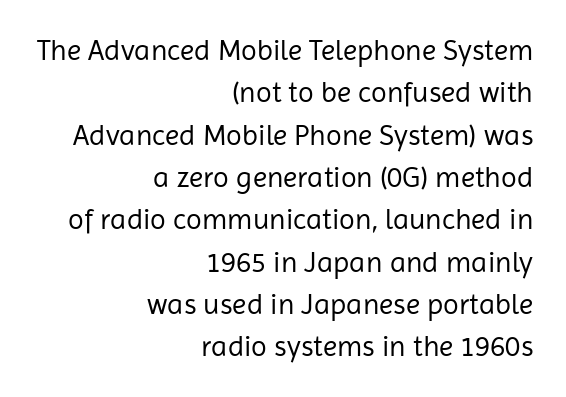
{"serif": "no", "italic": "no", "bold": "no", "weight": "regular", "width": "normal", "stroke_contrast": "low", "x_height": "medium", "monospaced": "no", "underline": "no", "align": "right", "line_spacing": "normal", "line_spacing_ratio": 1.46, "letter_spacing": "normal", "letter_spacing_em": 0.0, "glyph_px": 29}
